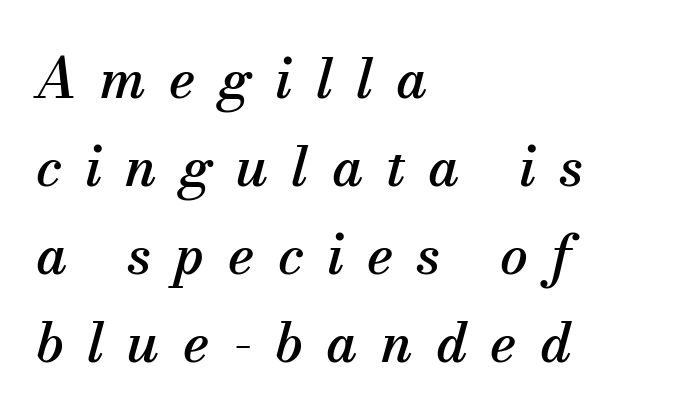
The image shows 55 px serif type, italic (leaning right); set left-aligned, normal line spacing (1.6x), unusually wide letter spacing (+0.42 em), not underlined; medium stroke contrast and a small x-height.
